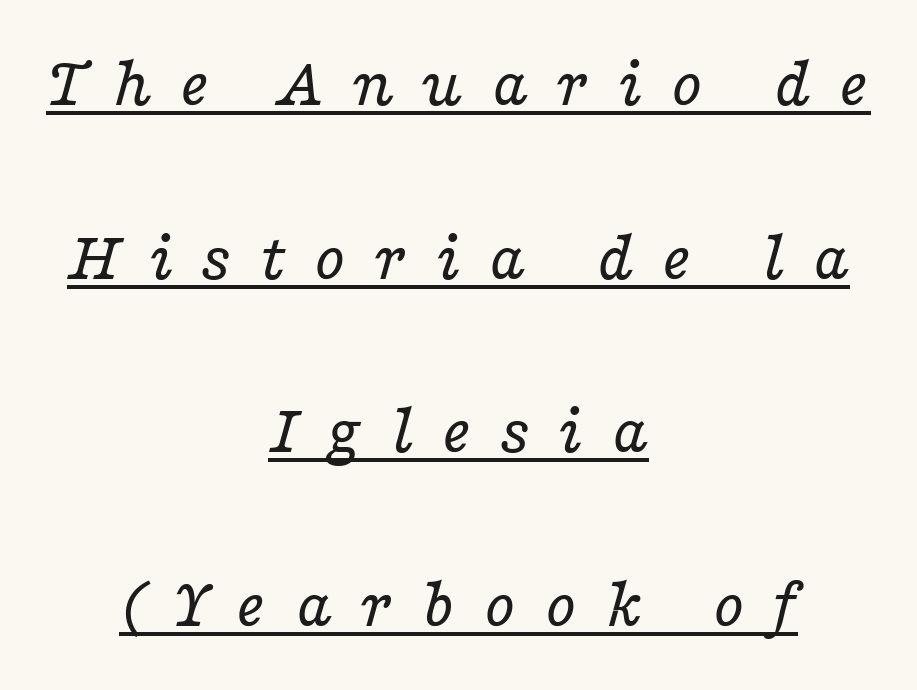
Q: Is the text bold? A: No.
Q: Is the text italic (slanted)? A: Yes, it leans right by about 16 degrees.
Q: Is the typeface a serif or a sans-serif typeface? A: Serif.
Q: Is the text underlined? A: Yes.
Q: How is the paragraph aligned? A: Centered.
Q: Is the spacing between letters normal or unusually wide? A: Unusually wide.
Q: Is the spacing between lines tight, normal or loose? A: Loose.
Q: Width (condensed, normal, or wide)? A: Wide.
Q: Stroke contrast? A: Low.
Q: x-height? A: Medium.
Q: Monospaced? A: No.
